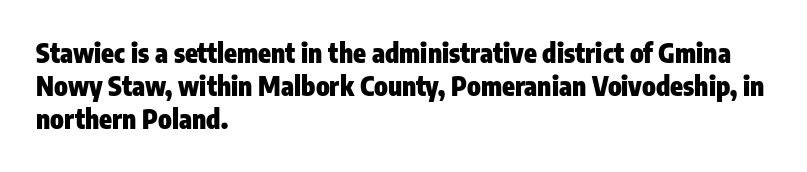
{"italic": "no", "bold": "yes", "underline": "no", "align": "left", "line_spacing": "normal", "line_spacing_ratio": 1.27, "letter_spacing": "normal", "letter_spacing_em": 0.0, "glyph_px": 26}
